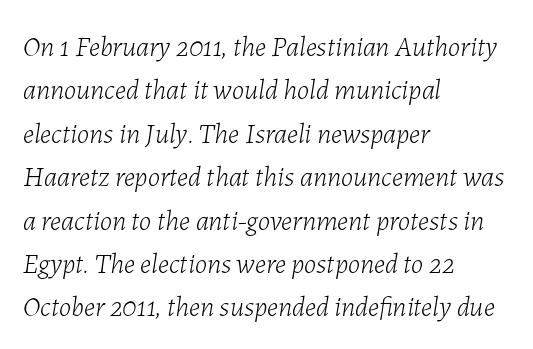
The image shows 28 px light type, italic (leaning right); set left-aligned, normal line spacing (1.55x), normal letter spacing, not underlined; low stroke contrast and a medium x-height.
